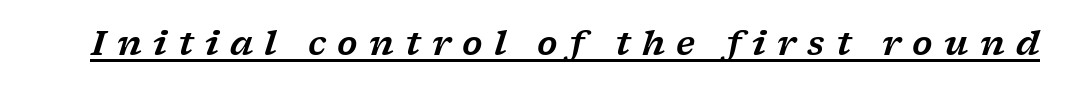
Unlike a clean sans, this face finishes its strokes with serifs. The letters are spread apart with noticeably loose tracking. Spacing verdict: proportional, widths tailored to each character. A rule runs beneath these lines of type. Italic? Definitely — the glyphs are oblique.
